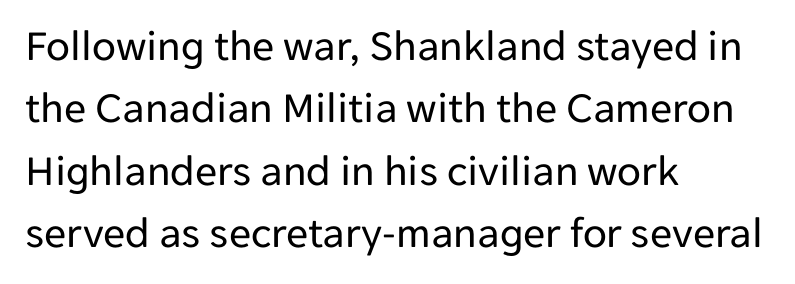
Q: Is the text bold? A: No.
Q: Is the text italic (slanted)? A: No, it is upright.
Q: Is the typeface a serif or a sans-serif typeface? A: Sans-serif.
Q: Is the text underlined? A: No.
Q: How is the paragraph aligned? A: Left-aligned.
Q: Is the spacing between letters normal or unusually wide? A: Normal.
Q: Is the spacing between lines tight, normal or loose? A: Normal.
Q: Width (condensed, normal, or wide)? A: Normal.
Q: Stroke contrast? A: Low.
Q: x-height? A: Medium.
Q: Monospaced? A: No.
